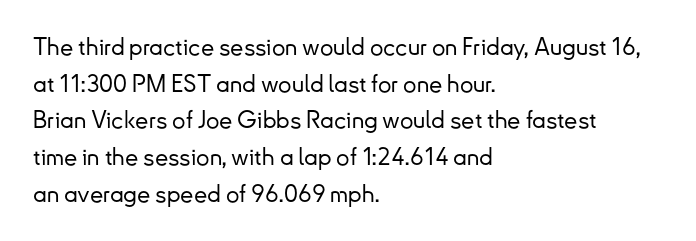
Unlike italic type, these characters show no tilt at all. Glyph-to-glyph distance matches everyday printed text. The line-height multiplier appears to be the usual default. The rag falls on the right side of this text block.
